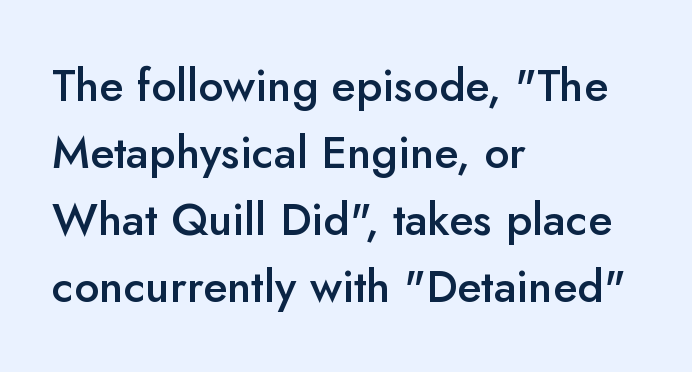
{"serif": "no", "italic": "no", "bold": "semi", "weight": "semibold", "width": "normal", "stroke_contrast": "low", "x_height": "small", "monospaced": "no", "underline": "no", "align": "left", "line_spacing": "normal", "line_spacing_ratio": 1.49, "letter_spacing": "normal", "letter_spacing_em": 0.0, "glyph_px": 45}
